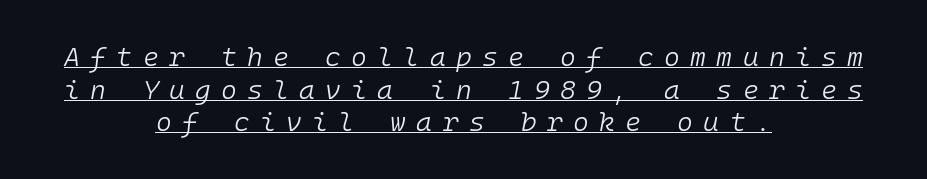
The image shows 27 px text type, italic (leaning right); set centered, line spacing 1.21x, unusually wide letter spacing (+0.38 em), underlined.
